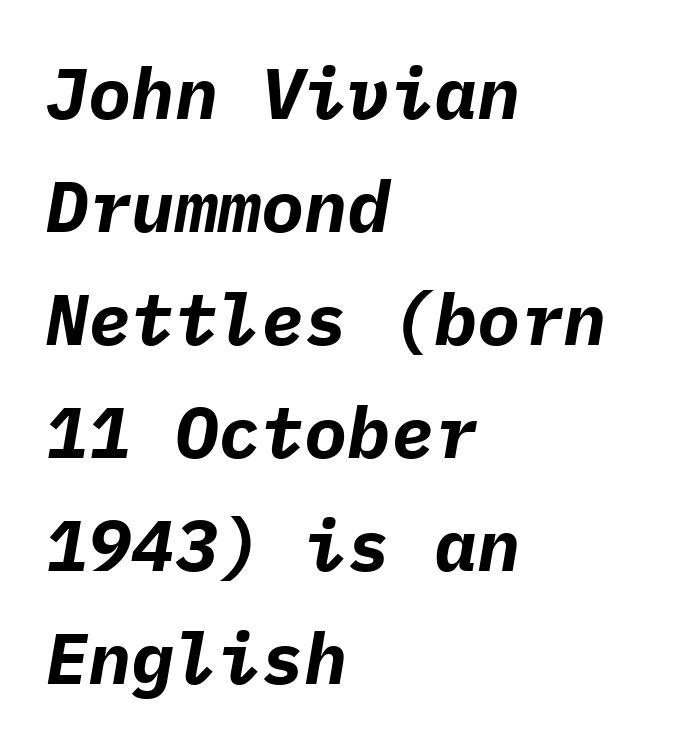
Monospaced: the letters line up in strict vertical columns. Is the type bold? Yes — the strokes are clearly thick and heavy. The rendering keeps characters at their native spacing. Slant detected: the letters are inclined.
